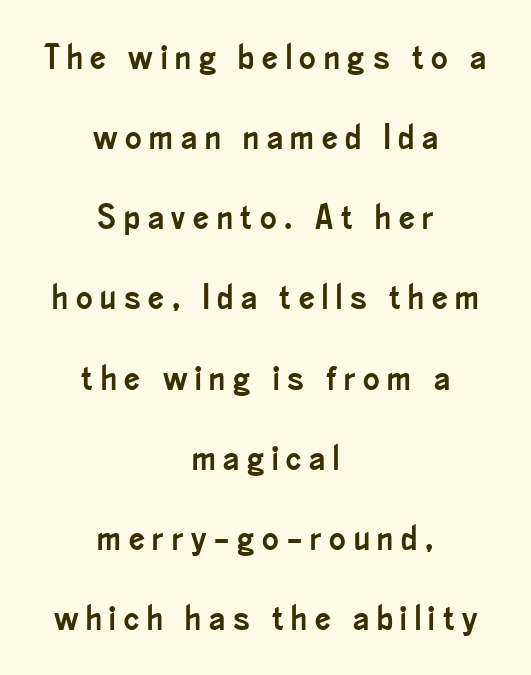
Q: Is the text italic (slanted)? A: No, it is upright.
Q: Is the typeface a serif or a sans-serif typeface? A: Sans-serif.
Q: Is the text underlined? A: No.
Q: How is the paragraph aligned? A: Centered.
Q: Is the spacing between letters normal or unusually wide? A: Unusually wide.
Q: Is the spacing between lines tight, normal or loose? A: Loose.
Q: Width (condensed, normal, or wide)? A: Condensed.
Q: Stroke contrast? A: Low.
Q: x-height? A: Small.
Q: Monospaced? A: No.
